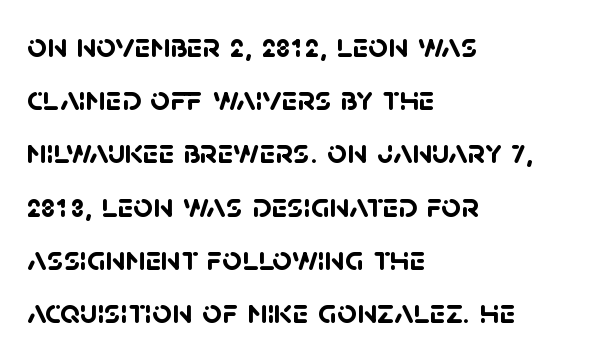
The letterforms sit shoulder to shoulder at normal distance. Look at the stroke-to-counter ratio: heavy, a bold. The foot of each line stays bare and open. Think of a printed novel: that variable character pitch is what you see here. The rendering shows plain stroke endings on the letterforms — a sans-serif design.
